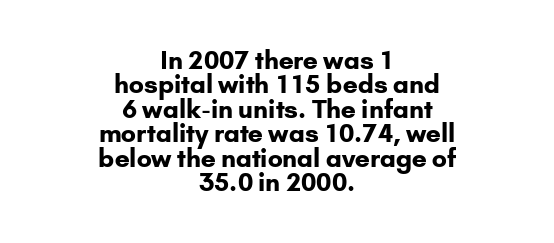
Q: Is the text bold? A: Yes.
Q: Is the text italic (slanted)? A: No, it is upright.
Q: Is the text underlined? A: No.
Q: How is the paragraph aligned? A: Centered.
Q: Is the spacing between letters normal or unusually wide? A: Normal.
Q: Is the spacing between lines tight, normal or loose? A: Tight.
